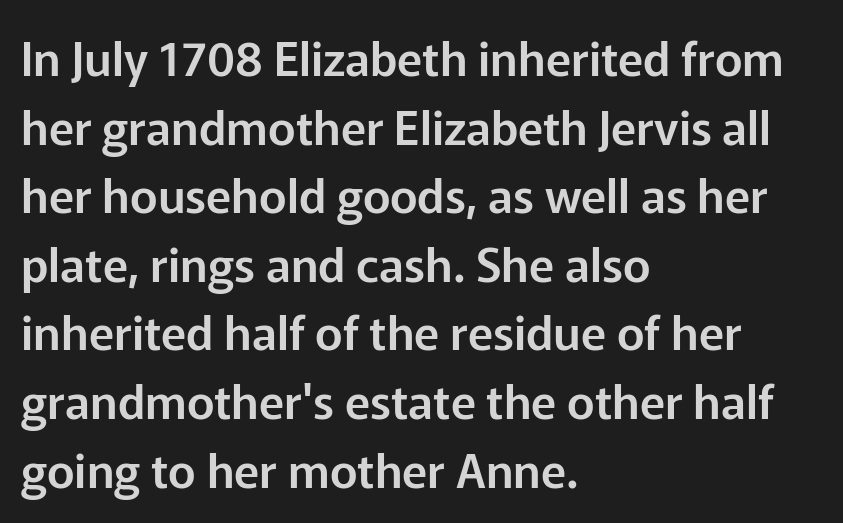
A typesetter would label this face a sans. Check under the words: just untouched page. Look at the tracking — it's just the regular setting, nothing added. You could not count columns in this text — the font is proportionally spaced. You can tell it's not italic because the verticals are truly vertical.
